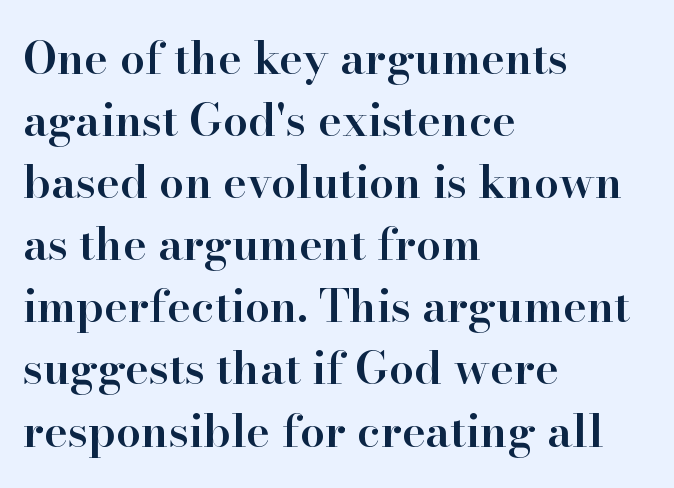
{"serif": "yes", "italic": "no", "bold": "semi", "weight": "semibold", "width": "normal", "stroke_contrast": "high", "x_height": "small", "monospaced": "no", "underline": "no", "align": "left", "line_spacing": "normal", "line_spacing_ratio": 1.38, "letter_spacing": "normal", "letter_spacing_em": 0.0, "glyph_px": 45}
